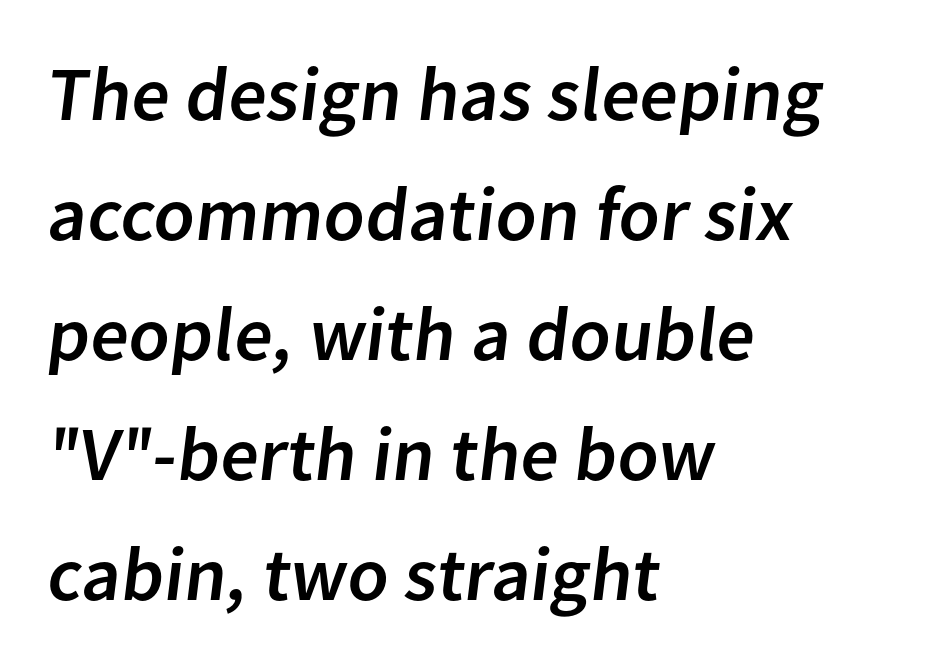
{"serif": "no", "width": "normal", "stroke_contrast": "low", "x_height": "medium", "monospaced": "no", "underline": "no", "align": "left", "line_spacing": "normal", "line_spacing_ratio": 1.58, "letter_spacing": "normal", "letter_spacing_em": 0.0, "glyph_px": 76}
